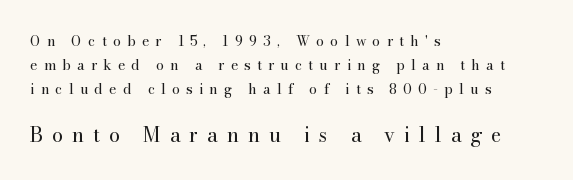
{"italic": "no", "bold": "no", "underline": "no", "align": "left", "line_spacing_ratio": 1.73, "letter_spacing": "wide", "letter_spacing_em": 0.45, "larger_block": "second", "size_ratio": 1.43, "glyph_px": 20}
